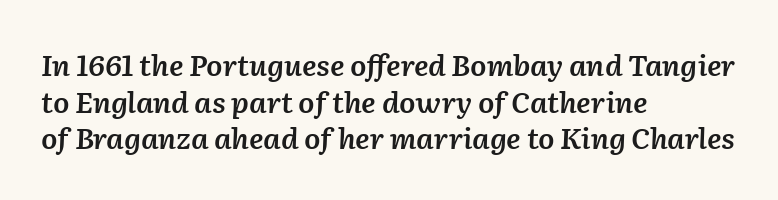
The image shows 29 px semibold type, italic (leaning right); set left-aligned, normal line spacing (1.26x), normal letter spacing, not underlined; low stroke contrast and a medium x-height.
